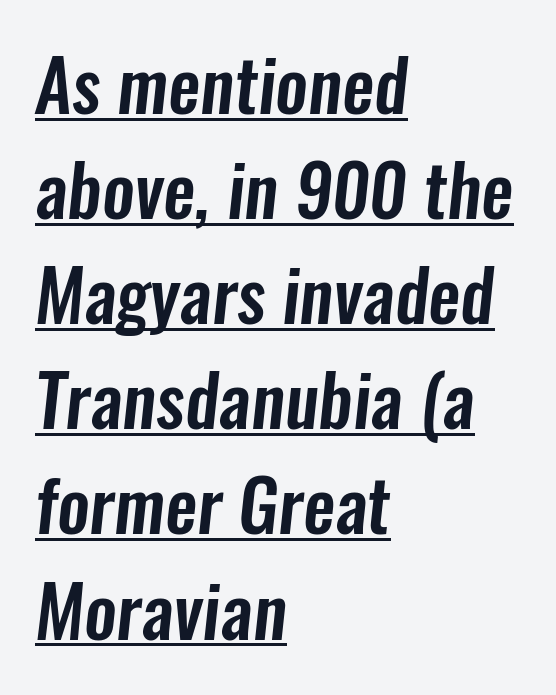
{"serif": "no", "width": "condensed", "stroke_contrast": "low", "x_height": "medium", "monospaced": "no", "underline": "yes", "align": "left", "line_spacing": "normal", "line_spacing_ratio": 1.46, "letter_spacing": "normal", "letter_spacing_em": 0.0, "glyph_px": 72}
